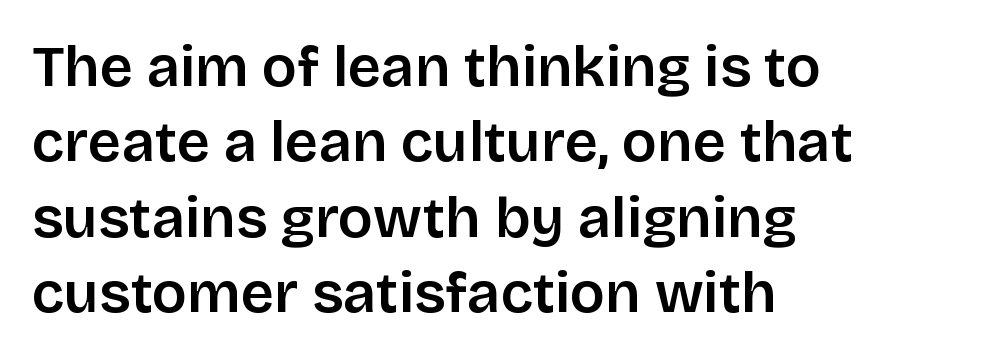
{"serif": "no", "italic": "no", "width": "normal", "stroke_contrast": "low", "x_height": "large", "monospaced": "no", "underline": "no", "align": "left", "line_spacing": "normal", "line_spacing_ratio": 1.3, "letter_spacing": "normal", "letter_spacing_em": 0.0, "glyph_px": 58}
